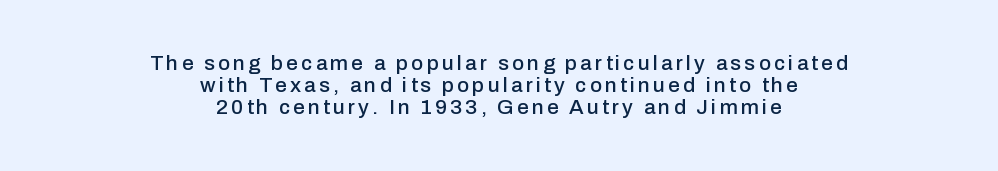
Interline gaps are noticeably narrow in this sample. The rendering positions every line midway between the sides. Upright lettering throughout. Glance below the letters and you will spot only blank space.
